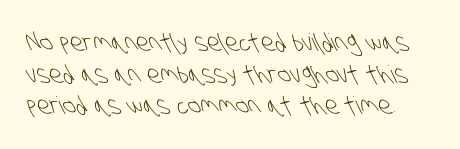
Normally led — the rows are evenly, conventionally spaced. The horizontal fit of the characters is conventional and even. Descenders are the only things crossing below the line. The letterforms sit at book weight or below.
